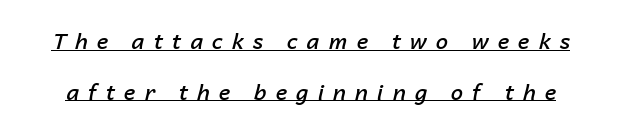
The gaps between neighbouring characters are conspicuously large. What weight is shown? A semibold, between regular and bold. The letters are slanted; this is an italic face. The typesetter has applied underlining to the passage shown. Honestly, the rows look like they've been pulled way apart.
